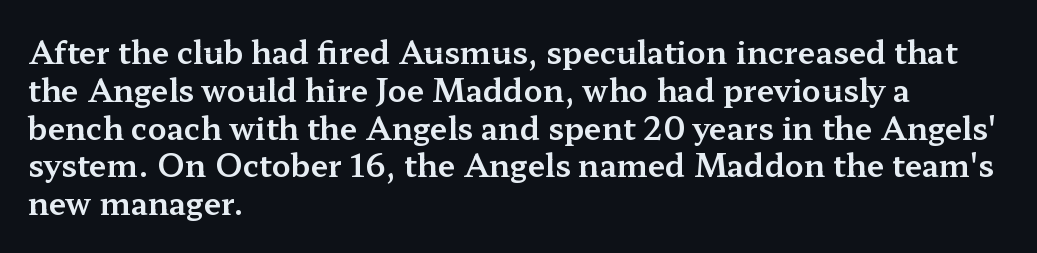
Q: Is the text italic (slanted)? A: No, it is upright.
Q: Is the typeface a serif or a sans-serif typeface? A: Serif.
Q: Is the text underlined? A: No.
Q: How is the paragraph aligned? A: Left-aligned.
Q: Is the spacing between letters normal or unusually wide? A: Normal.
Q: Width (condensed, normal, or wide)? A: Wide.
Q: Stroke contrast? A: Medium.
Q: x-height? A: Medium.
Q: Monospaced? A: No.
